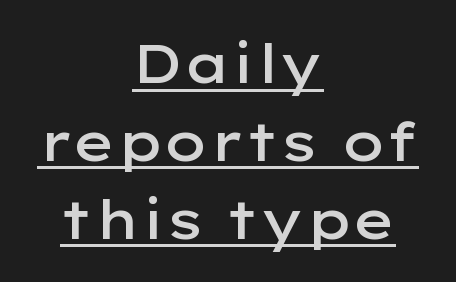
{"serif": "no", "italic": "no", "bold": "semi", "weight": "semibold", "width": "wide", "stroke_contrast": "low", "x_height": "medium", "monospaced": "no", "underline": "yes", "align": "center", "line_spacing": "normal", "line_spacing_ratio": 1.44, "letter_spacing": "normal", "letter_spacing_em": 0.0, "glyph_px": 54}
